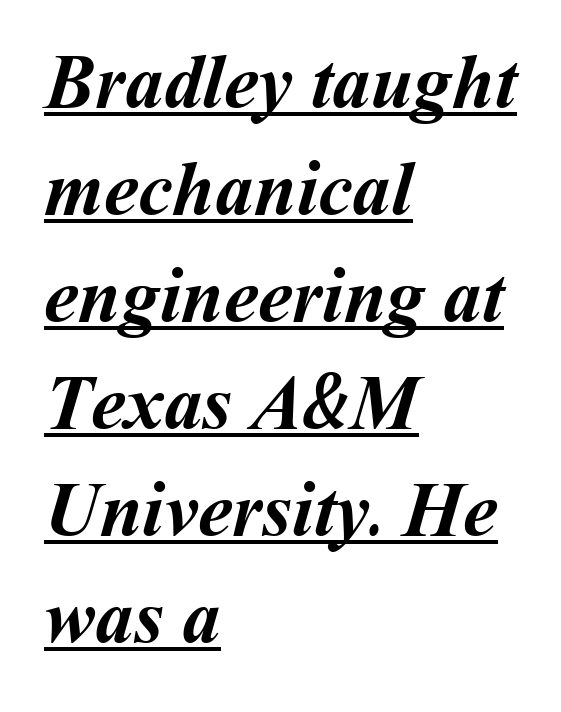
Here the designer chose a conventional face with non-uniform glyph widths. The face used here has the dense, thick strokes of a bold. What decoration does the sample have? An underline. Horizontally, the lines are justified to the leading edge only.
